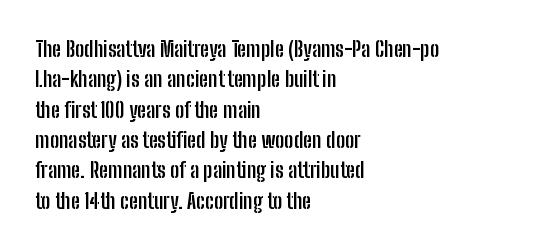
The paragraph shown leans on its left margin. The glyphs have the mass of a bold cut. How are the letters spaced? Ordinarily, with no added tracking. This sample uses an upright cut, with every glyph sitting square on the baseline.
